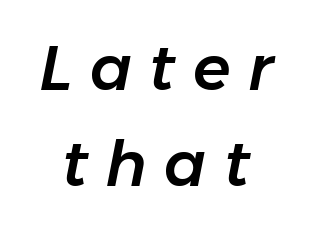
{"italic": "yes", "lean": "right", "slant_degrees": 11, "width": "normal", "stroke_contrast": "low", "x_height": "medium", "monospaced": "no", "underline": "no", "align": "center", "line_spacing": "normal", "line_spacing_ratio": 1.55, "letter_spacing": "wide", "letter_spacing_em": 0.28, "glyph_px": 62}
